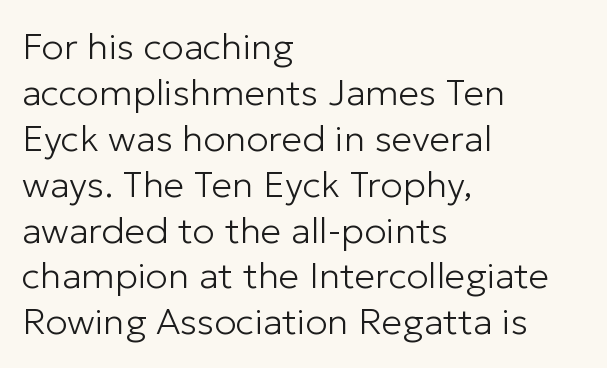
Q: Is the text bold? A: No.
Q: Is the text italic (slanted)? A: No, it is upright.
Q: Is the typeface a serif or a sans-serif typeface? A: Sans-serif.
Q: Is the text underlined? A: No.
Q: How is the paragraph aligned? A: Left-aligned.
Q: Is the spacing between letters normal or unusually wide? A: Normal.
Q: Width (condensed, normal, or wide)? A: Normal.
Q: Stroke contrast? A: Low.
Q: x-height? A: Medium.
Q: Monospaced? A: No.
